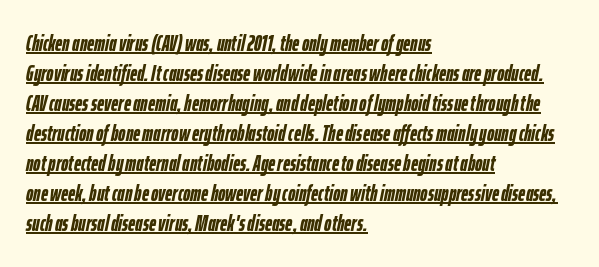
Q: Is the text bold? A: Yes.
Q: Is the text italic (slanted)? A: Yes, it leans right by about 12 degrees.
Q: Is the text underlined? A: Yes.
Q: How is the paragraph aligned? A: Left-aligned.
Q: Is the spacing between letters normal or unusually wide? A: Normal.
Q: Is the spacing between lines tight, normal or loose? A: Normal.
